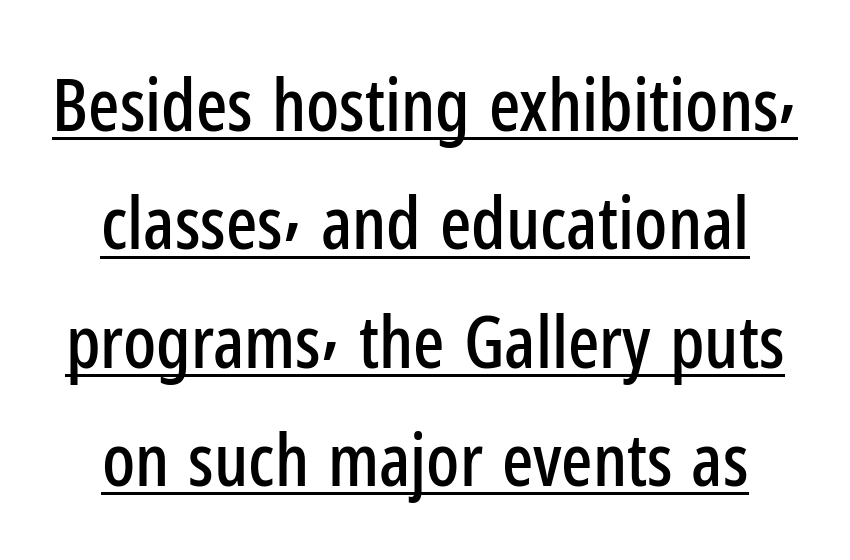
The image shows 73 px condensed sans-serif type, upright; set normal line spacing (1.62x), normal letter spacing, underlined; low stroke contrast and a medium x-height.
